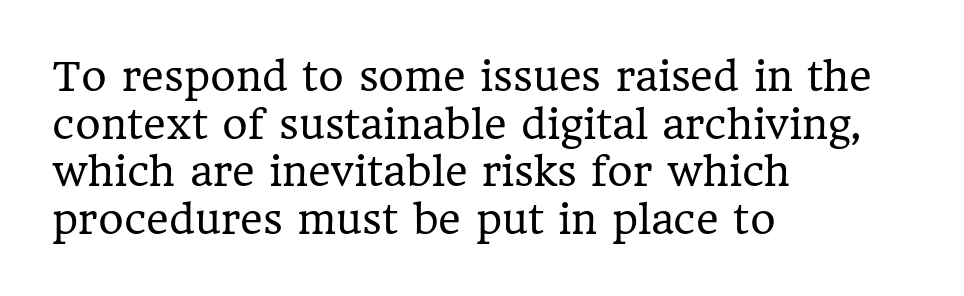
The image shows 39 px regular-weight serif type, upright; set left-aligned, line spacing 1.22x, normal letter spacing, not underlined; low stroke contrast and a medium x-height.
